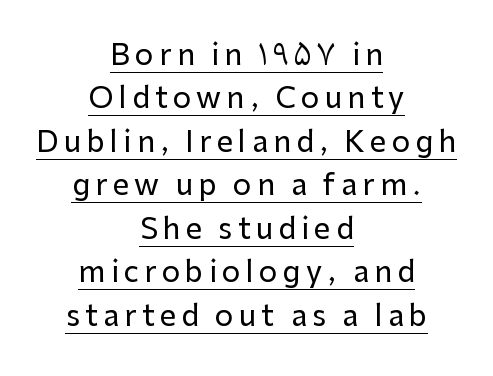
The image shows 29 px sans-serif type, upright; set centered, normal line spacing (1.5x), underlined; low stroke contrast and a medium x-height.
